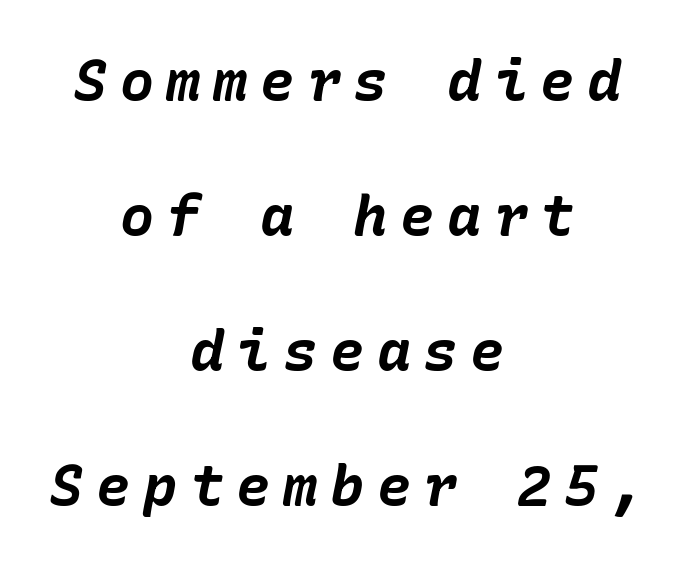
{"italic": "yes", "lean": "right", "slant_degrees": 10, "bold": "yes", "weight": "bold", "width": "normal", "stroke_contrast": "low", "x_height": "medium", "underline": "no", "align": "center", "line_spacing": "loose", "line_spacing_ratio": 2.37, "letter_spacing": "wide", "letter_spacing_em": 0.22, "glyph_px": 57}
